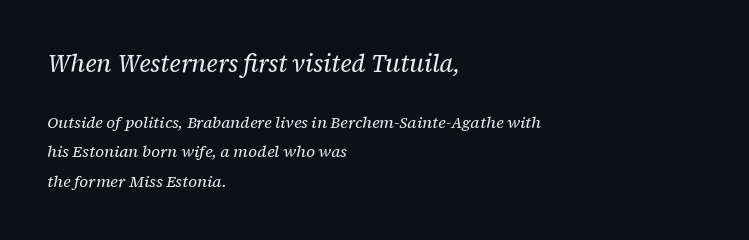
{"italic": "yes", "lean": "right", "slant_degrees": 12, "bold": "no", "underline": "no", "align": "left", "line_spacing_ratio": 1.85, "letter_spacing": "normal", "letter_spacing_em": 0.0, "larger_block": "first", "size_ratio": 1.5, "glyph_px": 24}
